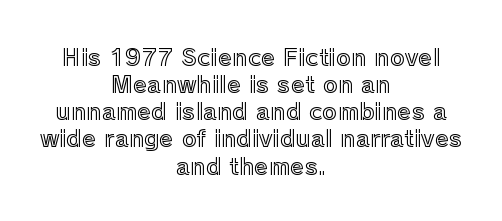
Q: Is the text italic (slanted)? A: No, it is upright.
Q: Is the text underlined? A: No.
Q: How is the paragraph aligned? A: Centered.
Q: Is the spacing between letters normal or unusually wide? A: Normal.
